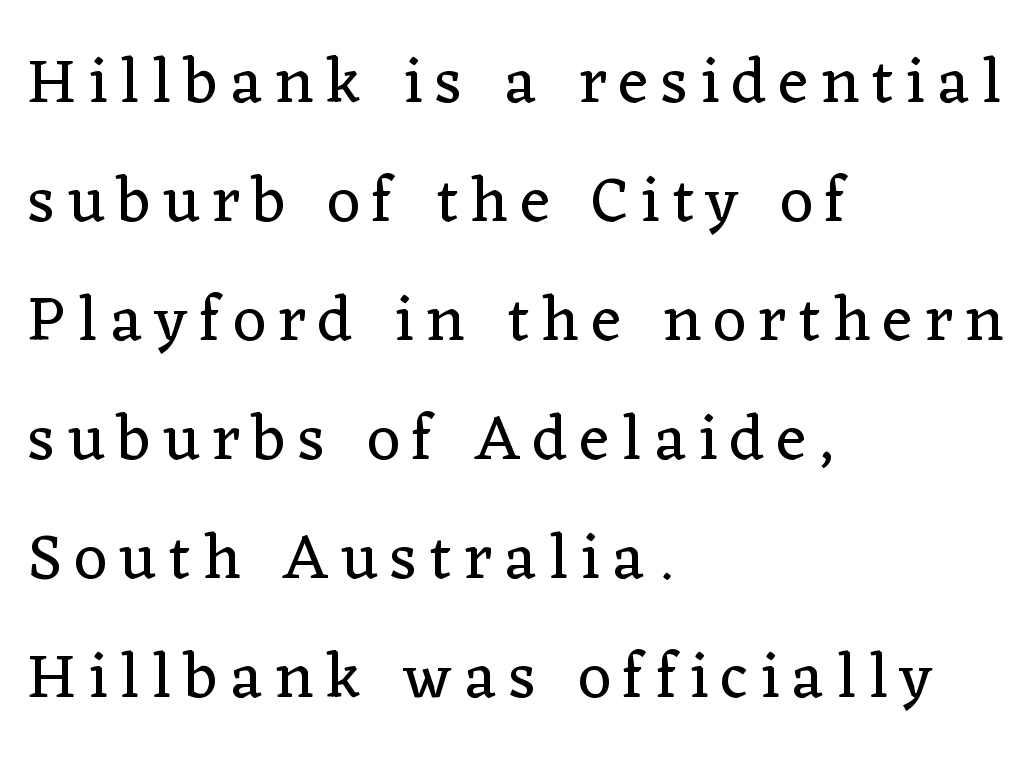
{"serif": "yes", "italic": "no", "bold": "no", "weight": "regular", "width": "normal", "stroke_contrast": "low", "x_height": "medium", "monospaced": "no", "underline": "no", "align": "left", "line_spacing_ratio": 1.86, "letter_spacing": "wide", "letter_spacing_em": 0.2, "glyph_px": 64}
